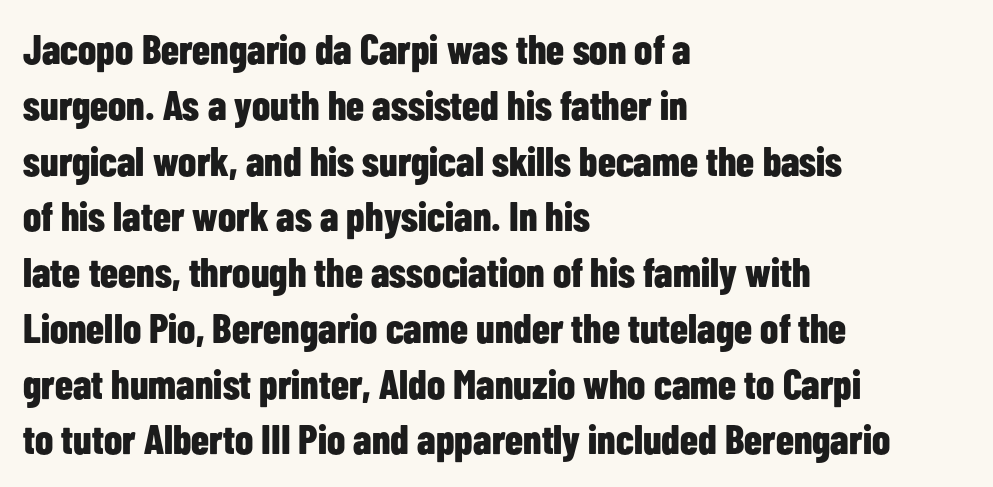
The line texture is even and compact thanks to regular tracking. Descenders hang freely into open space. Leading: standard. Heft: maximum for text — a bold. The text block is weighted toward the left margin, trailing off unevenly rightward. This is sans-serif lettering, the kind often seen on screens and signage.
